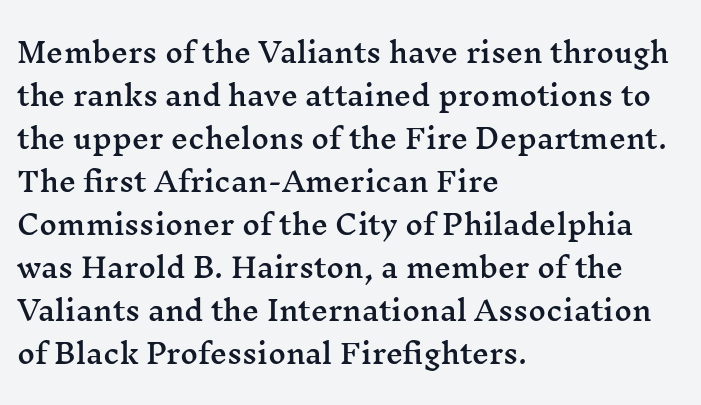
{"italic": "no", "underline": "no", "align": "left", "line_spacing": "normal", "line_spacing_ratio": 1.59, "letter_spacing": "normal", "letter_spacing_em": 0.0, "glyph_px": 27}
